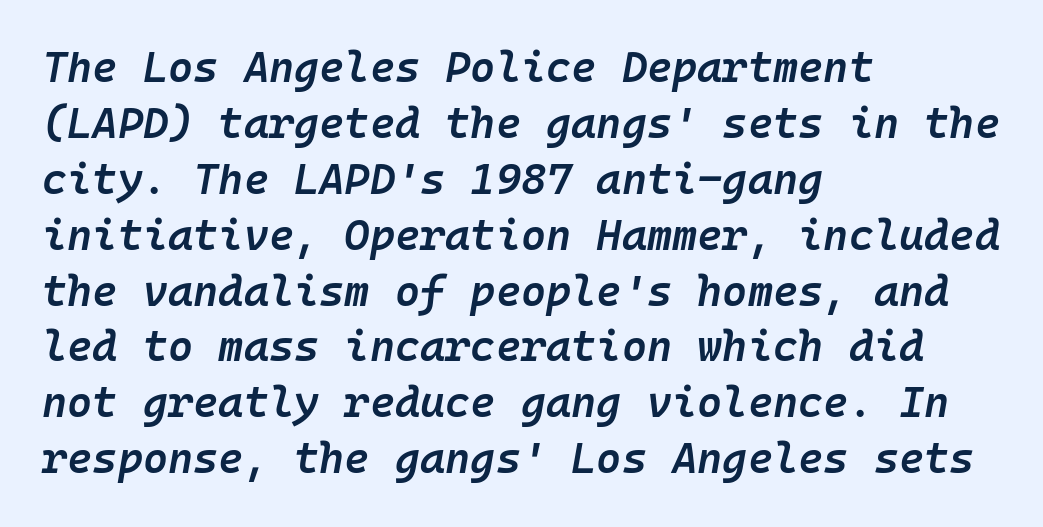
{"italic": "yes", "lean": "right", "slant_degrees": 10, "bold": "semi", "weight": "semibold", "width": "normal", "stroke_contrast": "low", "x_height": "medium", "monospaced": "yes", "underline": "no", "align": "left", "line_spacing": "normal", "line_spacing_ratio": 1.3, "letter_spacing": "normal", "letter_spacing_em": 0.0, "glyph_px": 43}
